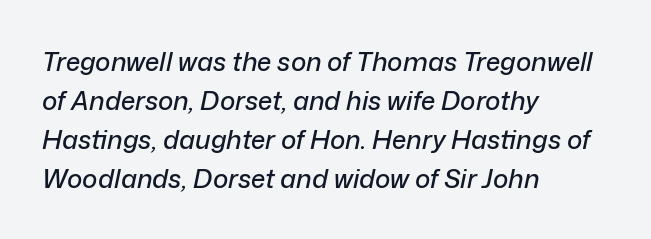
{"italic": "yes", "lean": "right", "slant_degrees": 12, "underline": "no", "align": "left", "line_spacing": "normal", "line_spacing_ratio": 1.5, "letter_spacing": "normal", "letter_spacing_em": 0.0, "glyph_px": 26}
